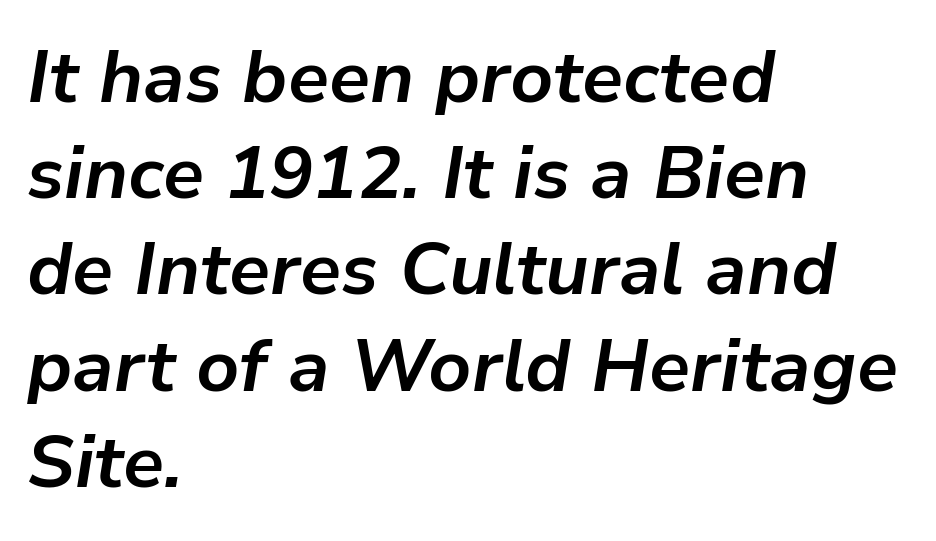
Q: Is the text bold? A: Yes.
Q: Is the text italic (slanted)? A: Yes, it leans right by about 9 degrees.
Q: Is the text underlined? A: No.
Q: How is the paragraph aligned? A: Left-aligned.
Q: Is the spacing between letters normal or unusually wide? A: Normal.
Q: Is the spacing between lines tight, normal or loose? A: Normal.
Q: Width (condensed, normal, or wide)? A: Normal.
Q: Stroke contrast? A: Low.
Q: x-height? A: Medium.
Q: Monospaced? A: No.
